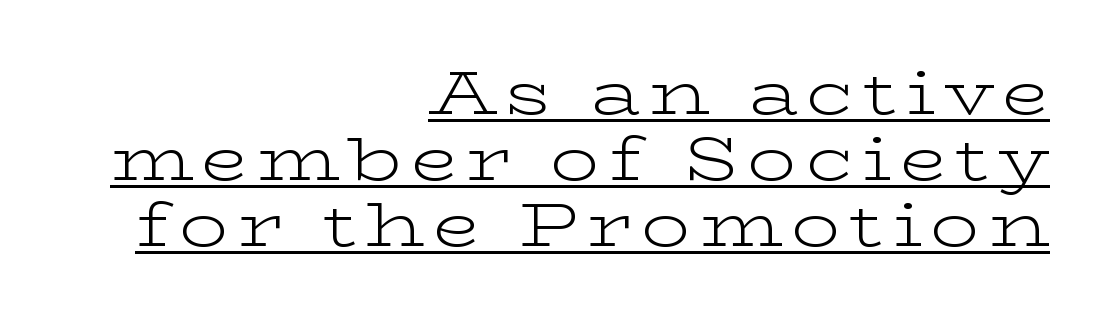
The letters carry serifs — small finishing strokes at the ends of their stems. The passage shown is typed in a proportional face where columns would drift. You can tell it's not italic because the verticals are truly vertical. Is the block centered? No — it sits flush against the right margin. Whoever set this chose condensed vertical rhythm over breathing room. The letterforms sit at book weight or below.
